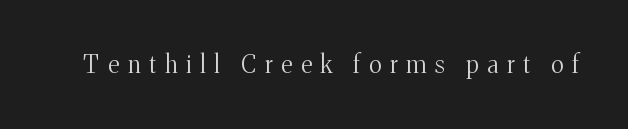
How are the letters spaced? Widely, with obvious added tracking. No chunkiness to these letters — they're not bold. Notice how the stems are strictly vertical — no italics here. The strip under each line holds only bare page.
